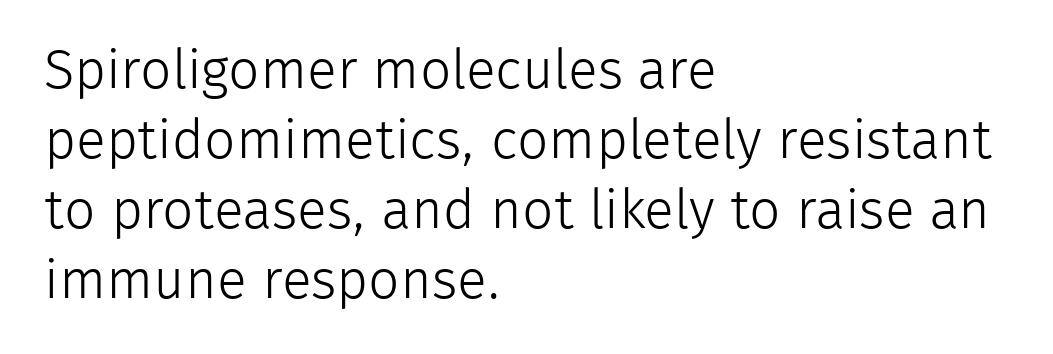
The image shows 55 px light sans-serif type, upright; set left-aligned, normal line spacing (1.27x), normal letter spacing, not underlined; low stroke contrast and a medium x-height.
